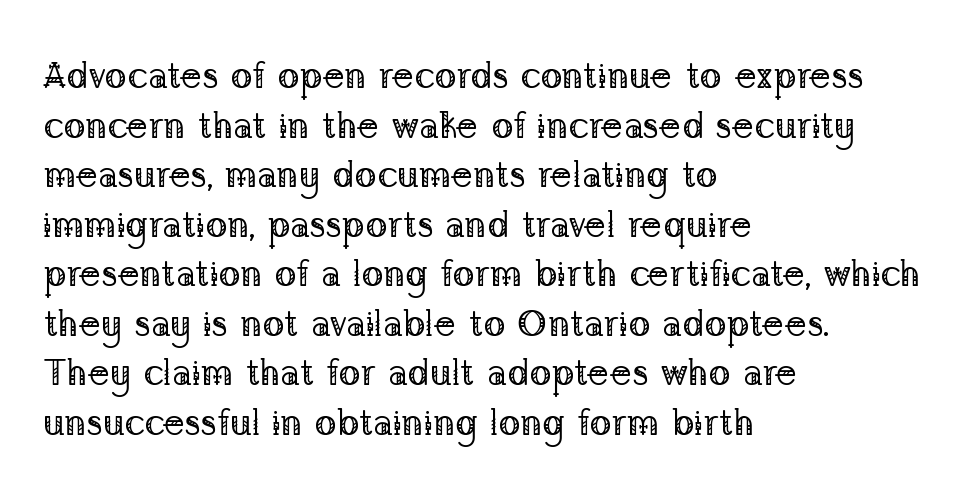
Interline gaps are of average width in this sample. Which margin do the lines hug? The left one — the right edge is uneven. Look at the tracking — it's just the regular setting, nothing added. Regarding serifs, this sample has them. Weight: in the light-to-regular range.
